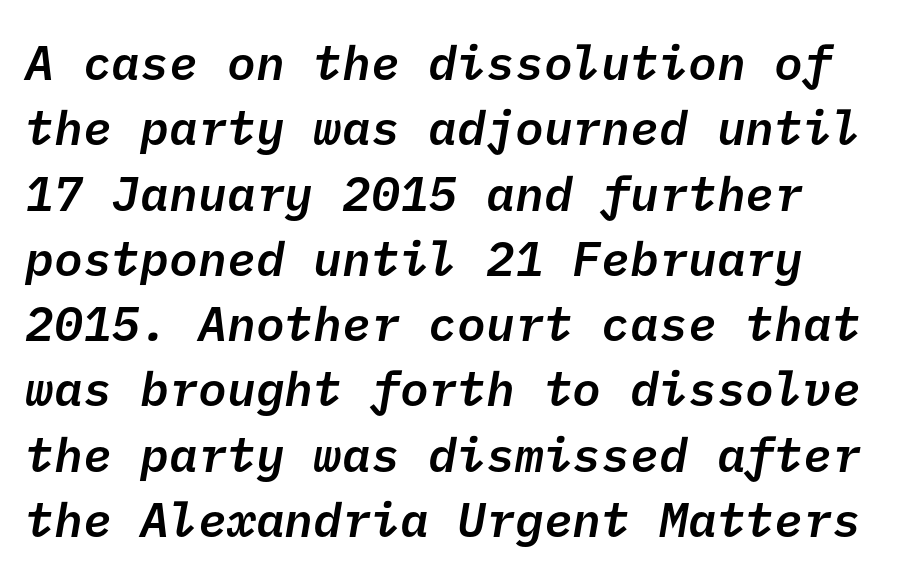
Q: Is the text bold? A: Semi-bold.
Q: Is the typeface a serif or a sans-serif typeface? A: Sans-serif.
Q: Is the text underlined? A: No.
Q: How is the paragraph aligned? A: Left-aligned.
Q: Is the spacing between letters normal or unusually wide? A: Normal.
Q: Is the spacing between lines tight, normal or loose? A: Normal.
Q: Width (condensed, normal, or wide)? A: Normal.
Q: Stroke contrast? A: Low.
Q: x-height? A: Medium.
